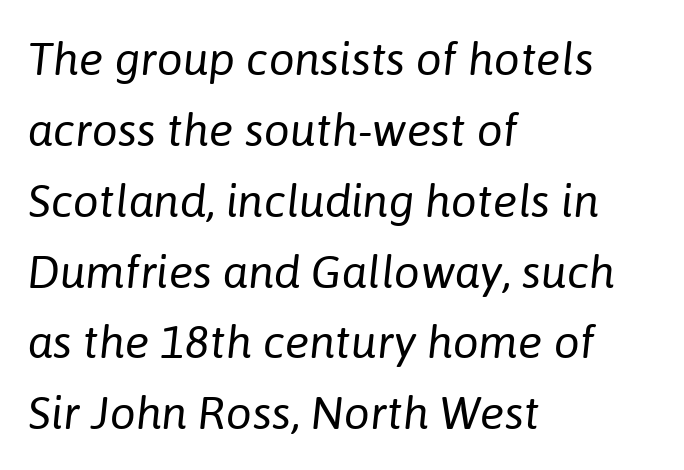
The typesetting does not lean heavy: it is not bold. Standard letterfit; no display-style spreading of the glyphs. Honestly, the row spacing looks completely unremarkable. Think of a printed novel: that variable character pitch is what you see here. This rendering features lettering with no underline.
